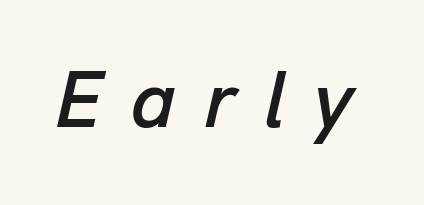
Slant detected: the letters are inclined. Descender tails drop into unmarked territory. Note the varied advance widths — an 'i' is clearly narrower than an 'm'. You could only call the tracking loose — the letters float apart.
